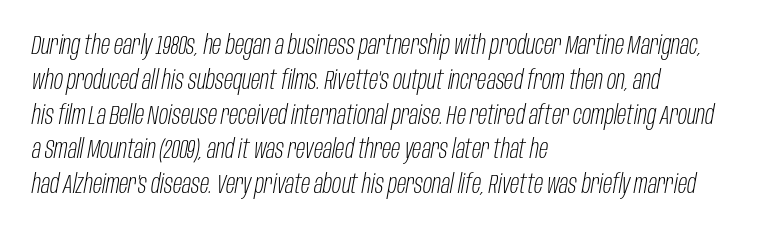
Q: Is the text bold? A: No.
Q: Is the text italic (slanted)? A: Yes, it leans right by about 10 degrees.
Q: Is the text underlined? A: No.
Q: How is the paragraph aligned? A: Left-aligned.
Q: Is the spacing between letters normal or unusually wide? A: Normal.
Q: Is the spacing between lines tight, normal or loose? A: Normal.
